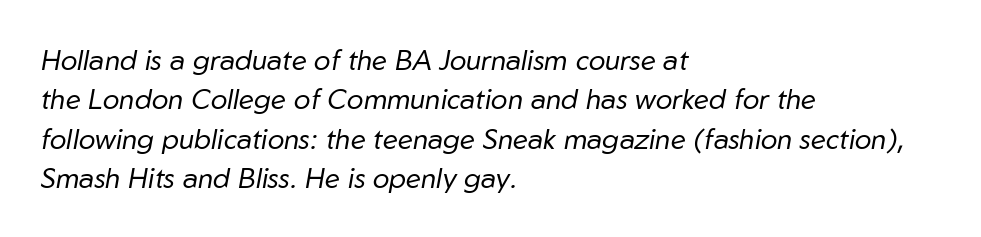
{"italic": "yes", "lean": "right", "slant_degrees": 10, "bold": "no", "weight": "regular", "width": "normal", "stroke_contrast": "low", "x_height": "medium", "monospaced": "no", "underline": "no", "align": "left", "line_spacing": "normal", "line_spacing_ratio": 1.41, "letter_spacing": "normal", "letter_spacing_em": 0.0, "glyph_px": 28}
